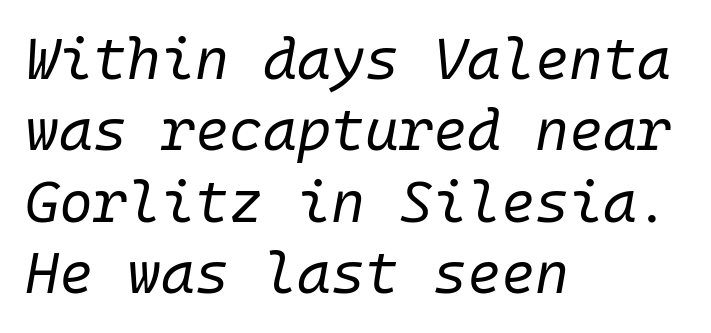
The image shows 58 px regular-weight type, italic (leaning right); set left-aligned, line spacing 1.23x, normal letter spacing, not underlined; low stroke contrast and a medium x-height.
